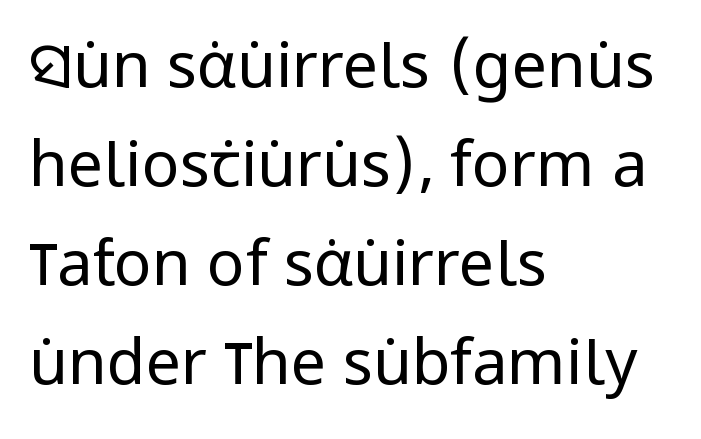
The image shows 63 px regular-weight, condensed sans-serif type, upright; set left-aligned, normal line spacing (1.57x), normal letter spacing, not underlined; low stroke contrast and a large x-height.
